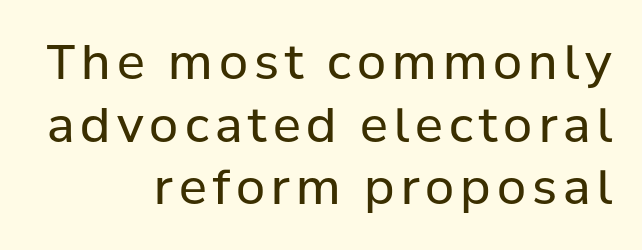
{"serif": "no", "italic": "no", "bold": "no", "weight": "regular", "width": "normal", "stroke_contrast": "low", "x_height": "medium", "monospaced": "no", "underline": "no", "align": "right", "line_spacing": "normal", "line_spacing_ratio": 1.33, "glyph_px": 47}
